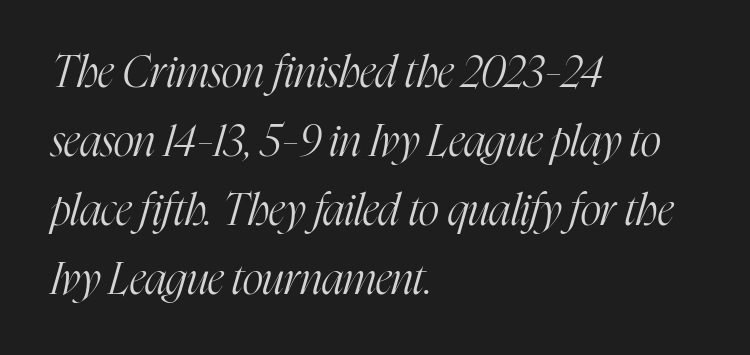
{"serif": "yes", "italic": "yes", "lean": "right", "slant_degrees": 16, "bold": "no", "weight": "light", "width": "condensed", "stroke_contrast": "high", "x_height": "medium", "monospaced": "no", "underline": "no", "align": "left", "line_spacing": "normal", "line_spacing_ratio": 1.57, "letter_spacing": "normal", "letter_spacing_em": 0.0, "glyph_px": 44}
